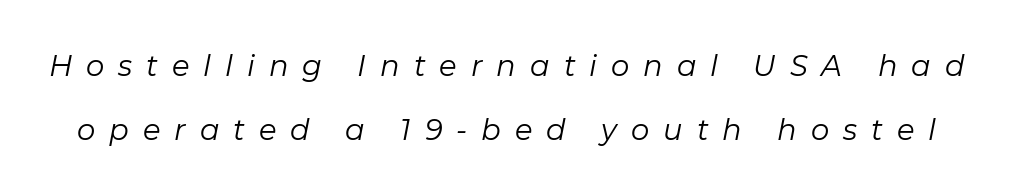
Do the characters align in a grid? No, the font is proportional. No heavy texture on the line: the type isn't bold. Italic? Definitely — the glyphs are oblique. The passage shown has open, widely tracked lettering throughout. Students, observe: this is what heavily led, spacious text looks like. Underline: absent.
